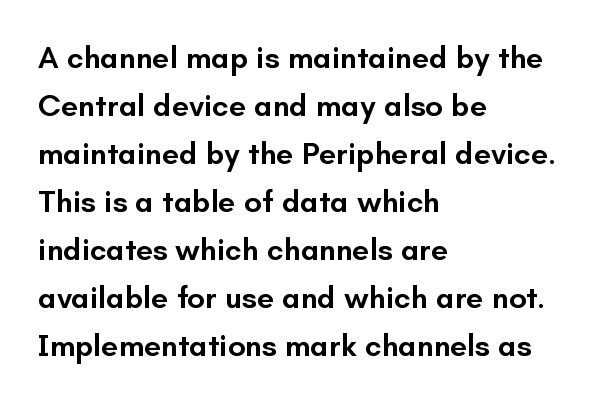
{"serif": "no", "italic": "no", "bold": "semi", "weight": "semibold", "width": "normal", "stroke_contrast": "low", "x_height": "small", "monospaced": "no", "underline": "no", "align": "left", "line_spacing": "normal", "line_spacing_ratio": 1.55, "letter_spacing": "normal", "letter_spacing_em": 0.0, "glyph_px": 31}
